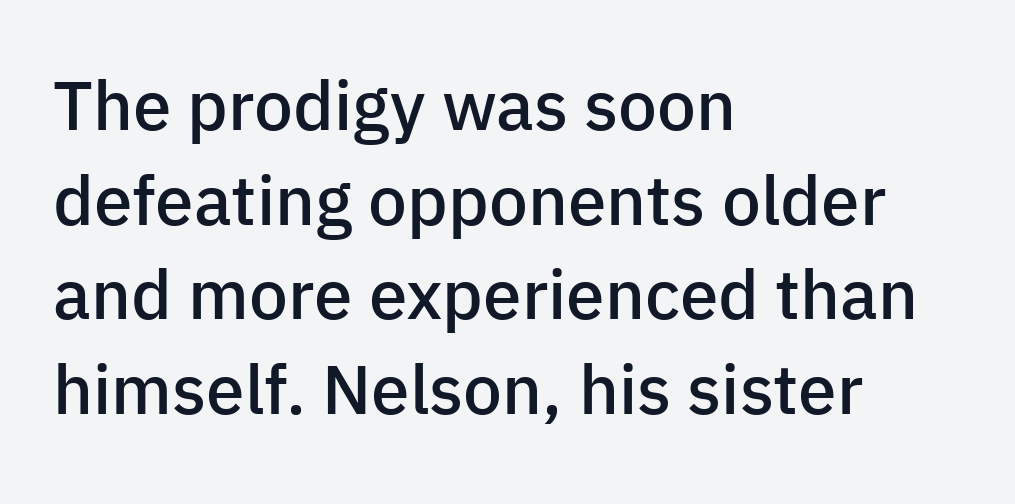
The image shows 69 px semibold sans-serif type, upright; set left-aligned, normal line spacing (1.37x), normal letter spacing, not underlined; low stroke contrast and a medium x-height.
